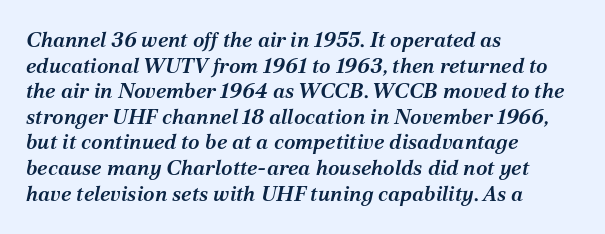
The image shows 21 px text type, italic (leaning right); set left-aligned, line spacing 1.22x, normal letter spacing, not underlined.
